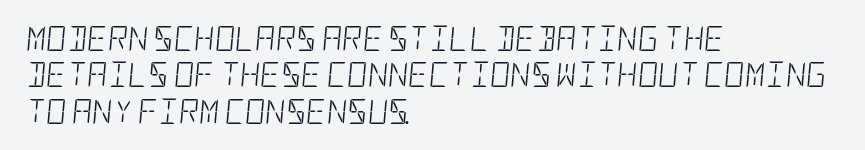
The image shows 25 px text type, italic (leaning right); set left-aligned, normal line spacing (1.46x), normal letter spacing, not underlined.
